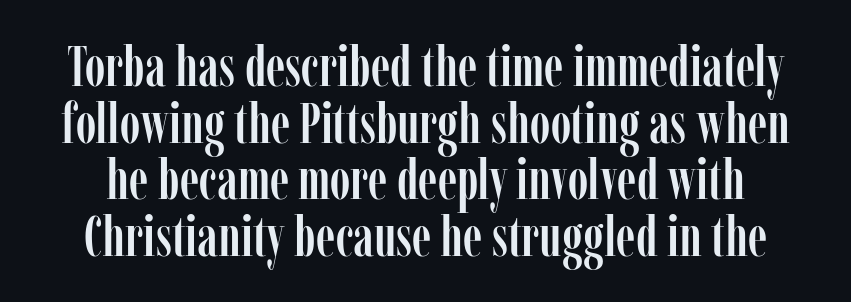
The image shows 56 px condensed serif type, upright; set tight line spacing (1.01x), normal letter spacing, not underlined; low stroke contrast and a medium x-height.
